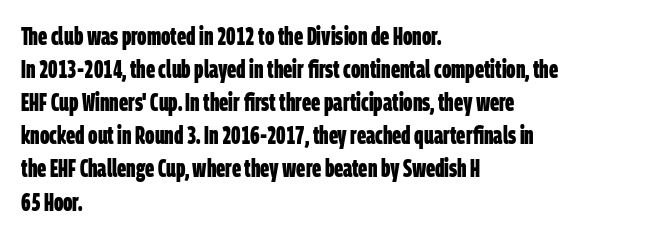
Honestly, the letter spacing is just normal — you wouldn't notice it. Typeset ragged right — the left edge is the straight one. The passage shown is emphatically bold. Lines of text with bare space underneath. The passage shown stacks its lines at a standard gap.
